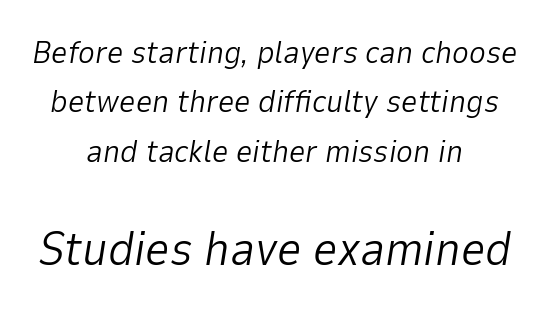
{"italic": "yes", "lean": "right", "slant_degrees": 9, "bold": "no", "weight": "light", "width": "normal", "stroke_contrast": "low", "x_height": "medium", "monospaced": "no", "underline": "no", "align": "center", "line_spacing": "normal", "line_spacing_ratio": 1.54, "letter_spacing": "normal", "letter_spacing_em": 0.0, "larger_block": "second", "size_ratio": 1.5, "glyph_px": 48}
